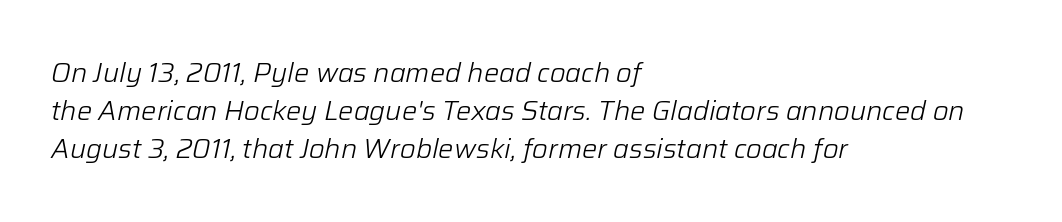
Q: Is the text bold? A: No.
Q: Is the text italic (slanted)? A: Yes, it leans right by about 12 degrees.
Q: Is the text underlined? A: No.
Q: How is the paragraph aligned? A: Left-aligned.
Q: Is the spacing between letters normal or unusually wide? A: Normal.
Q: Is the spacing between lines tight, normal or loose? A: Normal.
